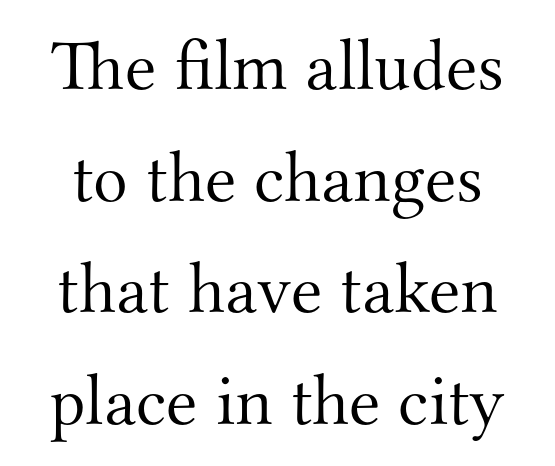
Glance below the letters and you will spot only blank space. Quick note: interline space is typical. It's the straight-up-and-down kind of type. Honestly, the letter spacing is just normal — you wouldn't notice it. Does the type have serifs? Yes, each stem ends in a small foot.
